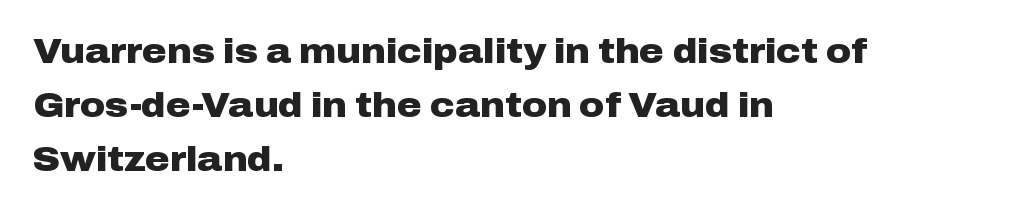
{"serif": "no", "italic": "no", "bold": "yes", "weight": "heavy", "width": "wide", "stroke_contrast": "low", "x_height": "medium", "monospaced": "no", "underline": "no", "align": "left", "line_spacing": "normal", "line_spacing_ratio": 1.59, "letter_spacing": "normal", "letter_spacing_em": 0.0, "glyph_px": 34}
